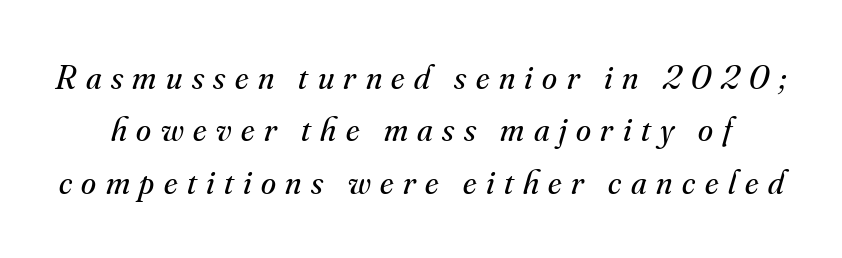
{"serif": "yes", "italic": "yes", "lean": "right", "slant_degrees": 16, "bold": "no", "weight": "regular", "width": "normal", "stroke_contrast": "medium", "x_height": "small", "monospaced": "no", "underline": "no", "line_spacing": "normal", "line_spacing_ratio": 1.54, "letter_spacing": "wide", "letter_spacing_em": 0.28, "glyph_px": 34}
